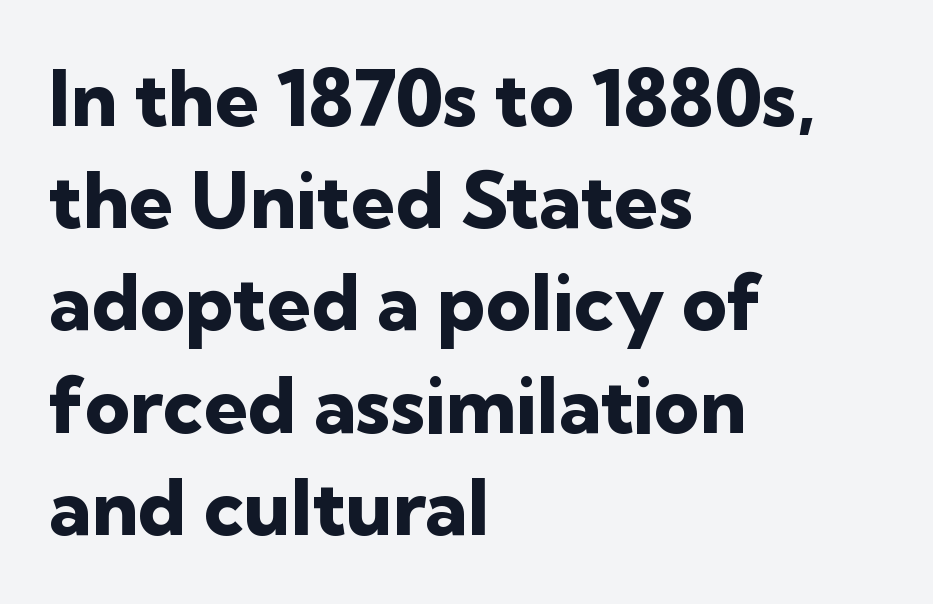
Q: Is the text bold? A: Yes.
Q: Is the text italic (slanted)? A: No, it is upright.
Q: Is the typeface a serif or a sans-serif typeface? A: Sans-serif.
Q: Is the text underlined? A: No.
Q: How is the paragraph aligned? A: Left-aligned.
Q: Is the spacing between letters normal or unusually wide? A: Normal.
Q: Is the spacing between lines tight, normal or loose? A: Normal.
Q: Width (condensed, normal, or wide)? A: Normal.
Q: Stroke contrast? A: Low.
Q: x-height? A: Medium.
Q: Monospaced? A: No.
